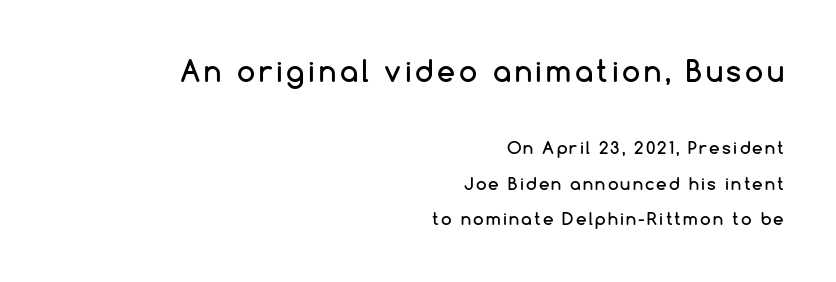
Here the first block reads like a headline and the second like body copy. A typesetter would call this proportional, since set widths differ per character. Clear beneath every line of the passage. These lines were composed using upright roman letters.
